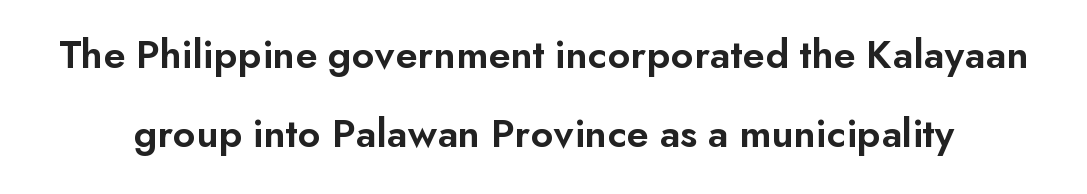
{"serif": "no", "italic": "no", "bold": "semi", "weight": "semibold", "width": "normal", "stroke_contrast": "low", "x_height": "small", "monospaced": "no", "underline": "no", "line_spacing_ratio": 1.88, "letter_spacing": "normal", "letter_spacing_em": 0.0, "glyph_px": 42}
